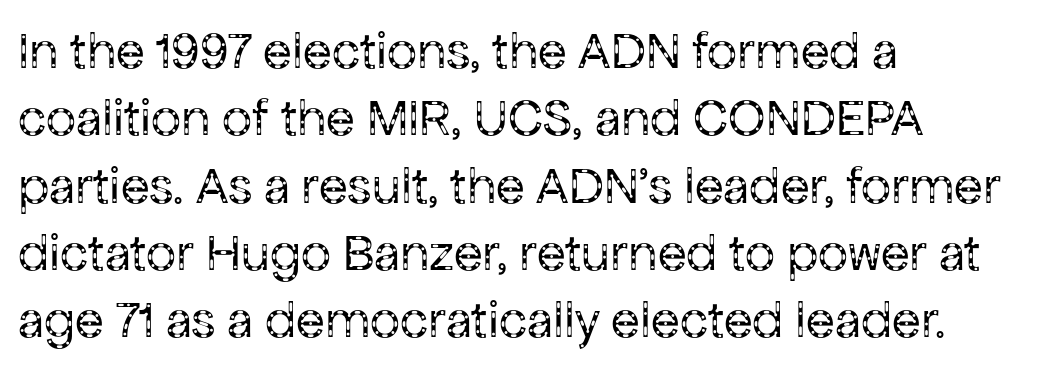
Beneath every word, the page is bare. Is this a heavy cut? Hardly; it is regular or lighter. Ascenders rise straight up at ninety degrees. Note the varied advance widths — an 'i' is clearly narrower than an 'm'.
